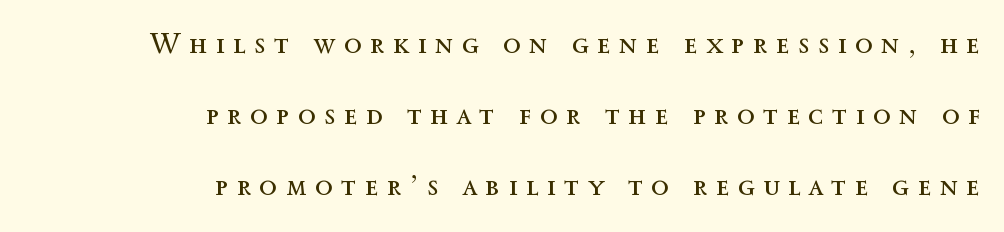
Q: Is the text bold? A: No.
Q: Is the text italic (slanted)? A: No, it is upright.
Q: Is the text underlined? A: No.
Q: How is the paragraph aligned? A: Right-aligned.
Q: Is the spacing between letters normal or unusually wide? A: Unusually wide.
Q: Is the spacing between lines tight, normal or loose? A: Loose.
Q: Width (condensed, normal, or wide)? A: Normal.
Q: x-height? A: Medium.
Q: Monospaced? A: No.
